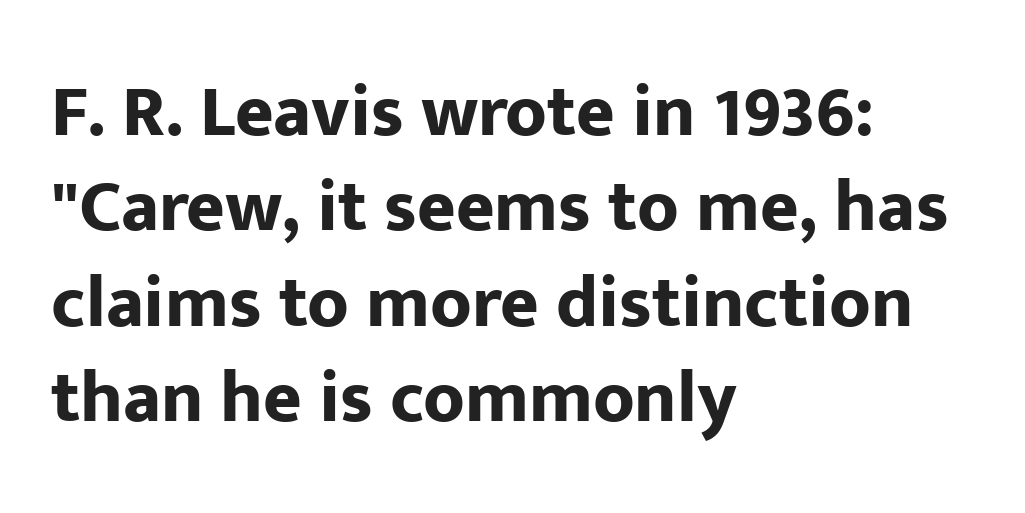
{"serif": "no", "italic": "no", "bold": "yes", "weight": "bold", "width": "normal", "stroke_contrast": "low", "x_height": "medium", "monospaced": "no", "underline": "no", "align": "left", "line_spacing": "normal", "line_spacing_ratio": 1.29, "letter_spacing": "normal", "letter_spacing_em": 0.0, "glyph_px": 74}
